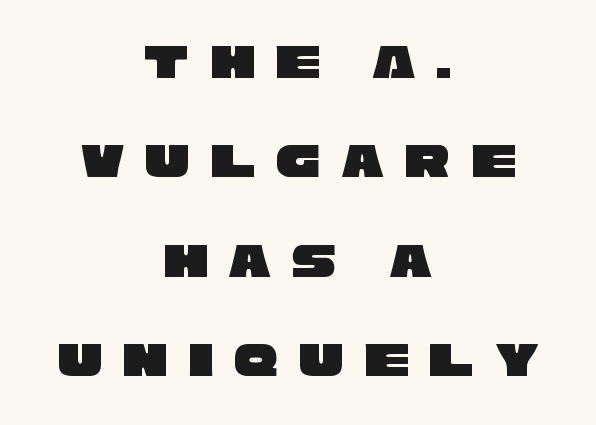
Type style note: lacks serifs. Students, note that the glyphs here are deliberately spaced far apart. The compositor balanced each line on the midline. Decoration check: the copy has no underline. Baseline-to-baseline distance is far greater than the letter height.
